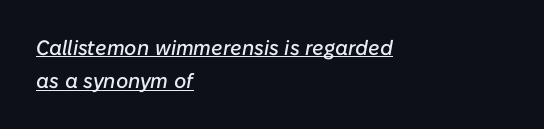
{"italic": "yes", "lean": "right", "slant_degrees": 10, "underline": "yes", "align": "left", "line_spacing": "normal", "line_spacing_ratio": 1.58, "letter_spacing": "normal", "letter_spacing_em": 0.0, "glyph_px": 21}
